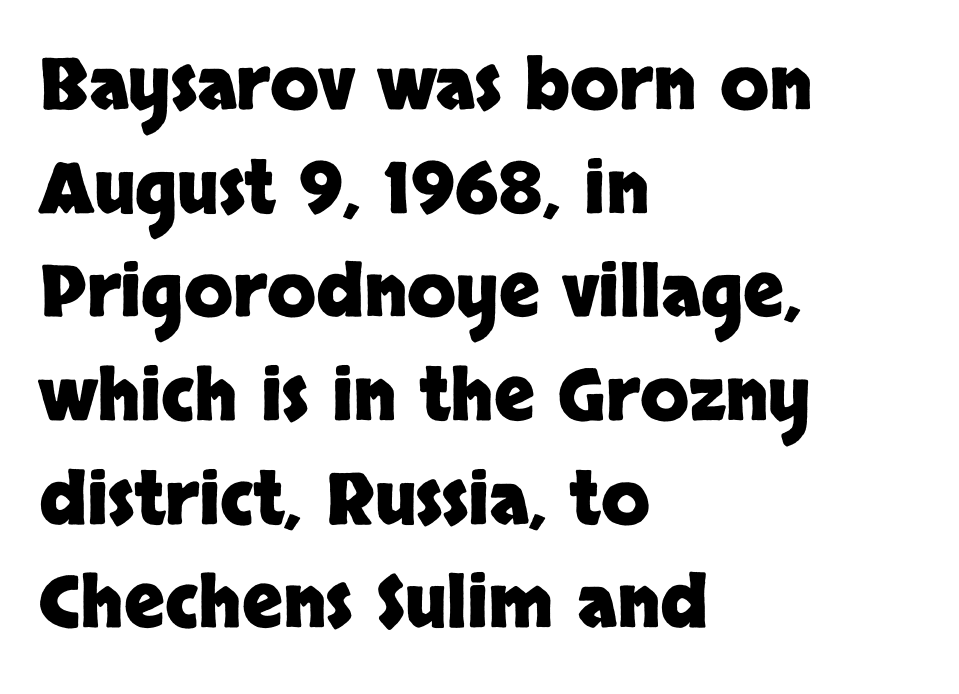
The image shows 71 px heavy sans-serif type, upright; set left-aligned, normal line spacing (1.46x), normal letter spacing, not underlined; low stroke contrast and a large x-height.
